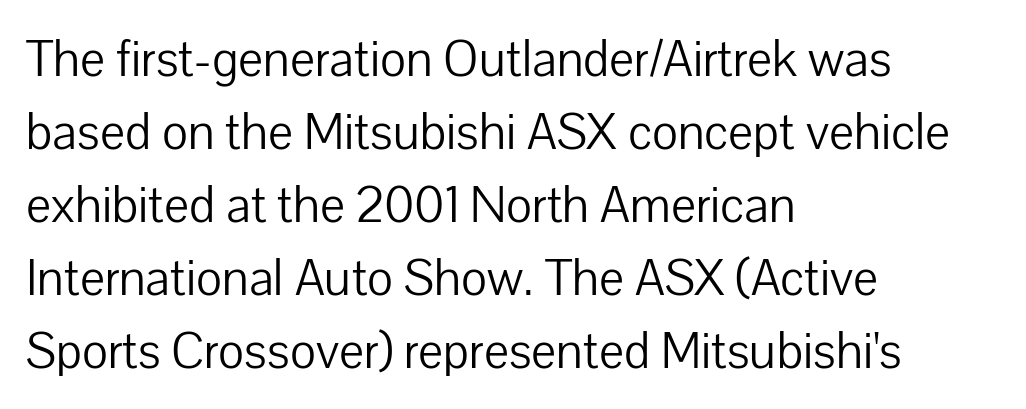
{"serif": "no", "italic": "no", "bold": "no", "weight": "light", "width": "normal", "stroke_contrast": "low", "x_height": "medium", "monospaced": "no", "underline": "no", "align": "left", "line_spacing": "normal", "line_spacing_ratio": 1.46, "letter_spacing": "normal", "letter_spacing_em": 0.0, "glyph_px": 50}
